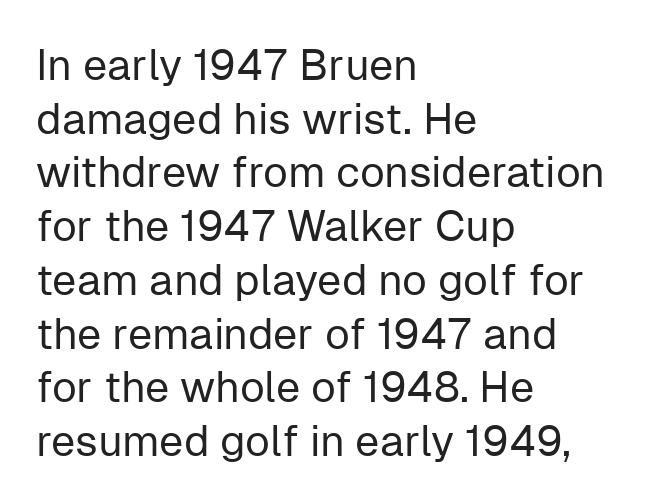
The image shows 43 px regular-weight sans-serif type, upright; set left-aligned, normal line spacing (1.25x), normal letter spacing, not underlined; low stroke contrast and a medium x-height.
